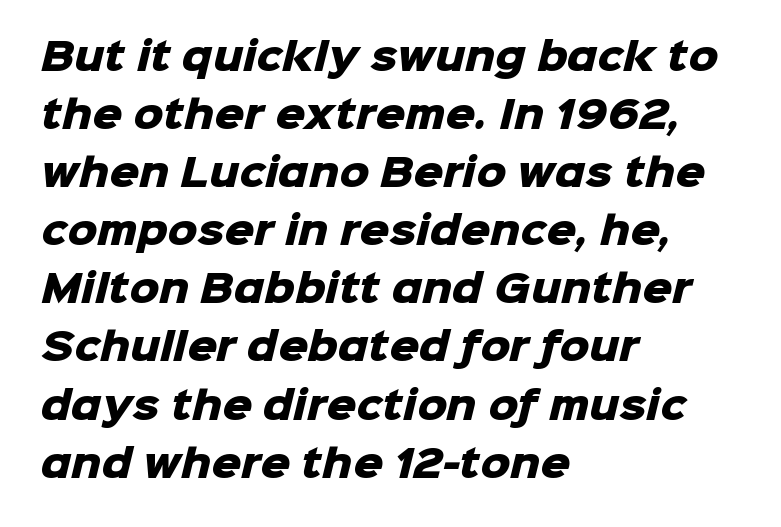
Q: Is the text bold? A: Yes.
Q: Is the typeface a serif or a sans-serif typeface? A: Sans-serif.
Q: Is the text underlined? A: No.
Q: How is the paragraph aligned? A: Left-aligned.
Q: Is the spacing between letters normal or unusually wide? A: Normal.
Q: Is the spacing between lines tight, normal or loose? A: Normal.
Q: Width (condensed, normal, or wide)? A: Normal.
Q: Stroke contrast? A: Low.
Q: x-height? A: Medium.
Q: Monospaced? A: No.
